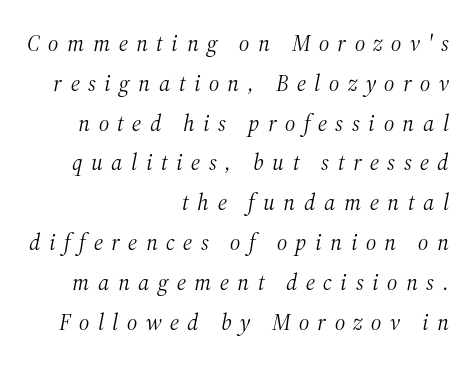
{"italic": "yes", "lean": "right", "slant_degrees": 12, "bold": "no", "underline": "no", "align": "right", "line_spacing_ratio": 1.73, "letter_spacing": "wide", "letter_spacing_em": 0.37, "glyph_px": 23}
